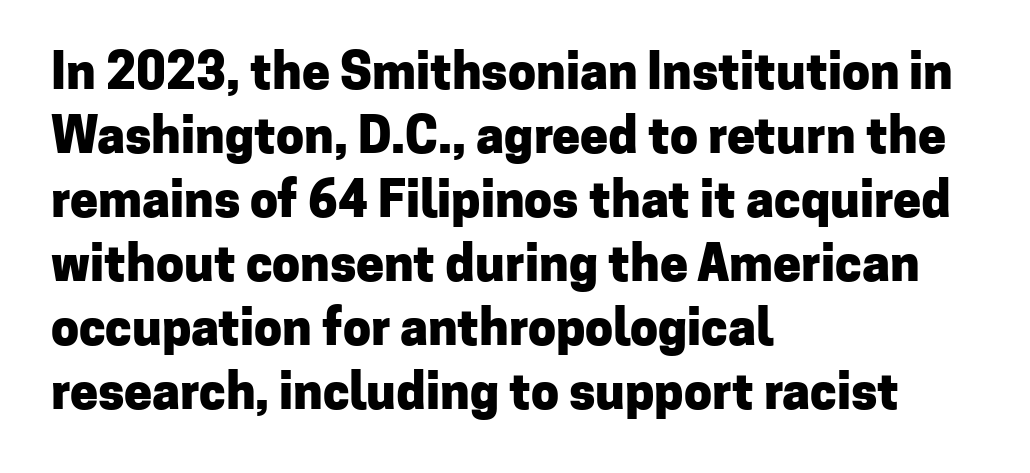
Q: Is the text bold? A: Yes.
Q: Is the text italic (slanted)? A: No, it is upright.
Q: Is the typeface a serif or a sans-serif typeface? A: Sans-serif.
Q: Is the text underlined? A: No.
Q: How is the paragraph aligned? A: Left-aligned.
Q: Is the spacing between letters normal or unusually wide? A: Normal.
Q: Is the spacing between lines tight, normal or loose? A: Normal.
Q: Width (condensed, normal, or wide)? A: Normal.
Q: Stroke contrast? A: Low.
Q: x-height? A: Medium.
Q: Monospaced? A: No.
